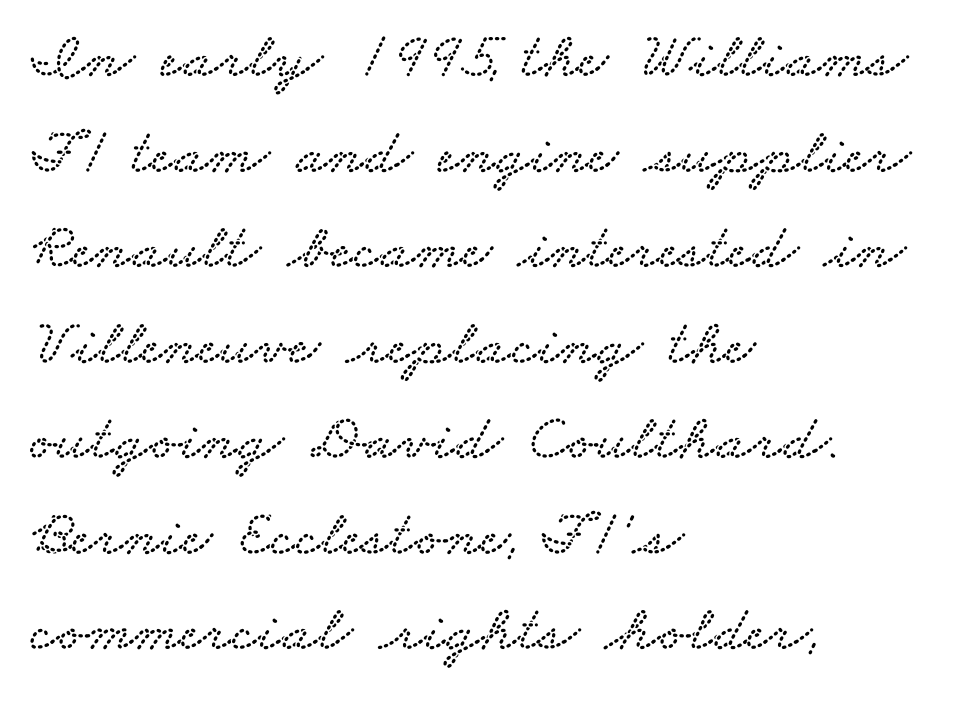
You could not count columns in this text — the font is proportionally spaced. What stands out about the letter spacing? Nothing — it is the standard amount. Interline gaps are of average width in this sample. Each line starts at the same left margin while the right side varies. The words here are not underlined. Are there feet on the stems? There are — it's a serif.
